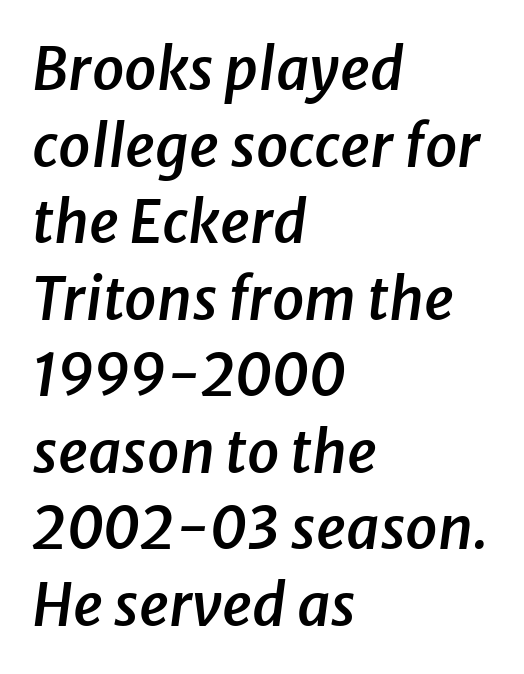
Regular leading. Italic? Definitely — the glyphs are oblique. The font is running at a semibold setting, under full bold. The text block is weighted toward the left margin, trailing off unevenly rightward.
